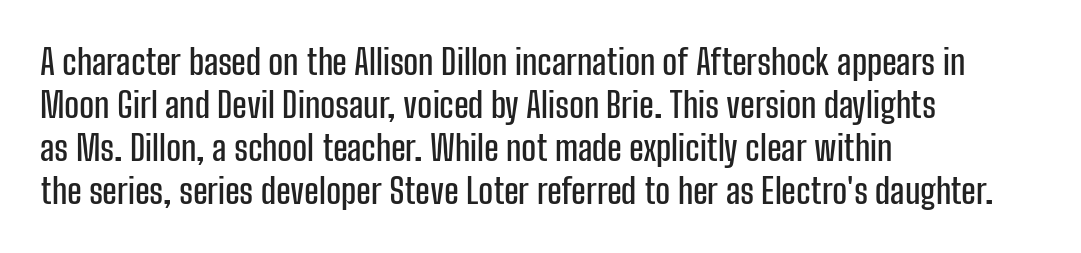
The image shows 35 px condensed sans-serif type, upright; set left-aligned, line spacing 1.23x, normal letter spacing, not underlined; low stroke contrast and a medium x-height.
